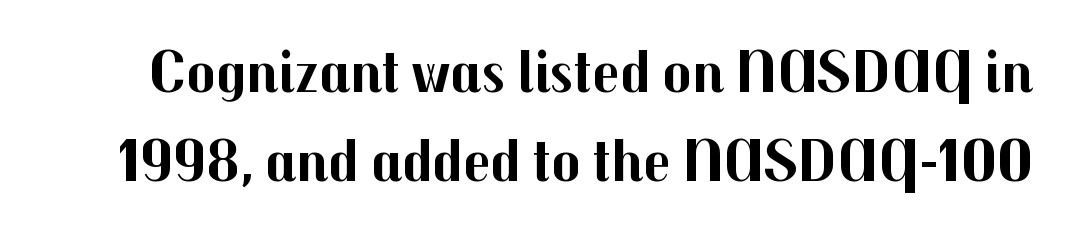
Q: Is the text bold? A: Yes.
Q: Is the text italic (slanted)? A: No, it is upright.
Q: Is the typeface a serif or a sans-serif typeface? A: Sans-serif.
Q: Is the text underlined? A: No.
Q: Is the spacing between letters normal or unusually wide? A: Normal.
Q: Is the spacing between lines tight, normal or loose? A: Normal.
Q: Width (condensed, normal, or wide)? A: Normal.
Q: Stroke contrast? A: Medium.
Q: x-height? A: Medium.
Q: Monospaced? A: No.
